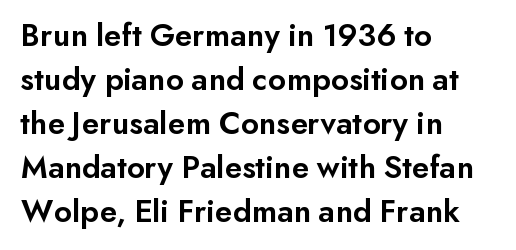
{"serif": "no", "italic": "no", "bold": "semi", "weight": "semibold", "width": "normal", "stroke_contrast": "low", "x_height": "small", "monospaced": "no", "underline": "no", "align": "left", "line_spacing": "normal", "line_spacing_ratio": 1.33, "letter_spacing": "normal", "letter_spacing_em": 0.0, "glyph_px": 33}
